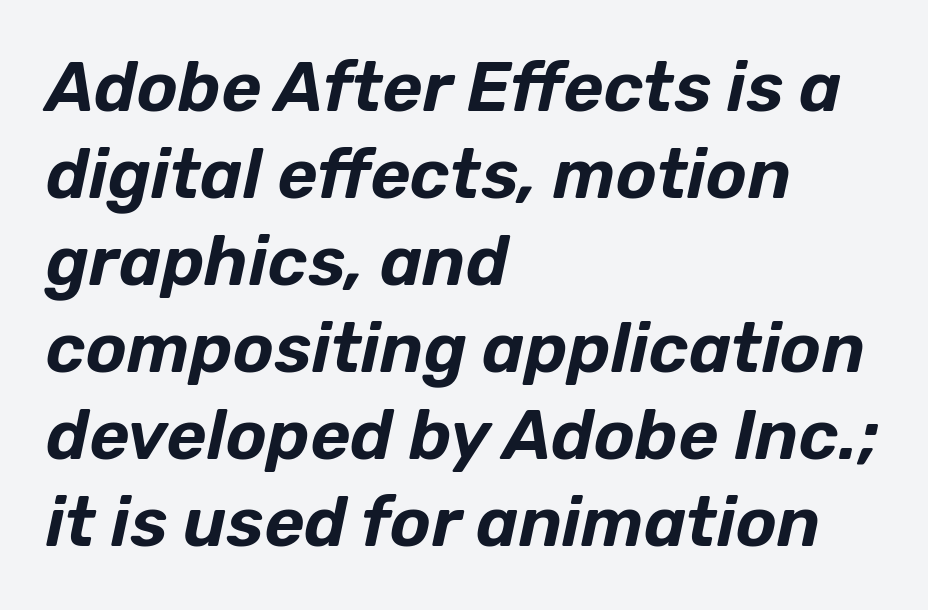
What stands out about the letter spacing? Nothing — it is the standard amount. Spacing verdict: proportional, widths tailored to each character. Emphasis-style slanted type is in use. The space directly below the letters is spotless. The passage is arranged the way most books set body copy — flush left. Reading down the column, the eye jumps a familiar distance to each next line.
